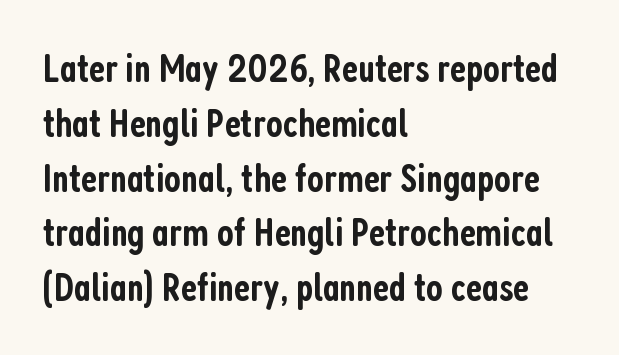
Reading down the column, the eye jumps a familiar distance to each next line. In CSS terms this would be text-align: left. How are the letters spaced? Ordinarily, with no added tracking. Observe the absence of serifs on each vertical stroke in this sample. Bold? Not quite — semibold, heavier than regular but stopping short. Upright lettering throughout.
